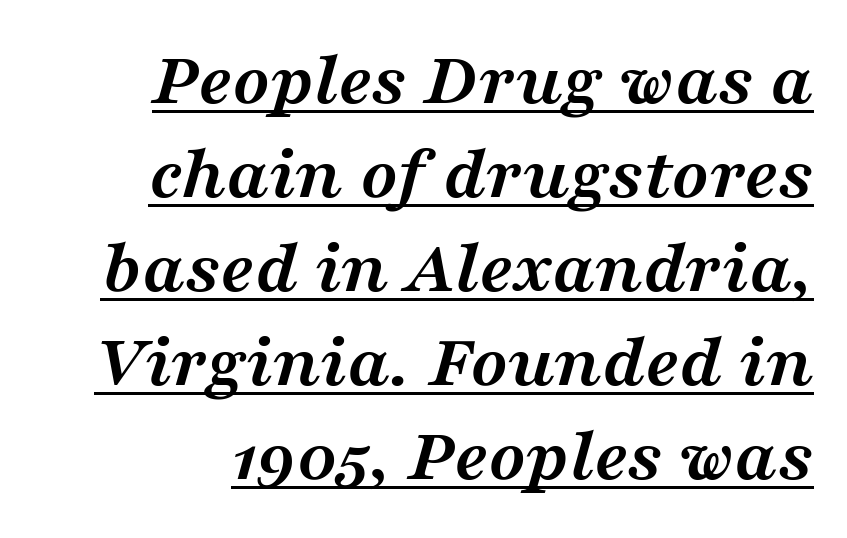
Casual observation: everything's shoved over to the right. I'd call this a serif setting — the letters wear small feet. Nothing unusual about the tracking: characters are spaced as the font intends. Do the characters align in a grid? No, the font is proportional. The font is running at its bold setting.
